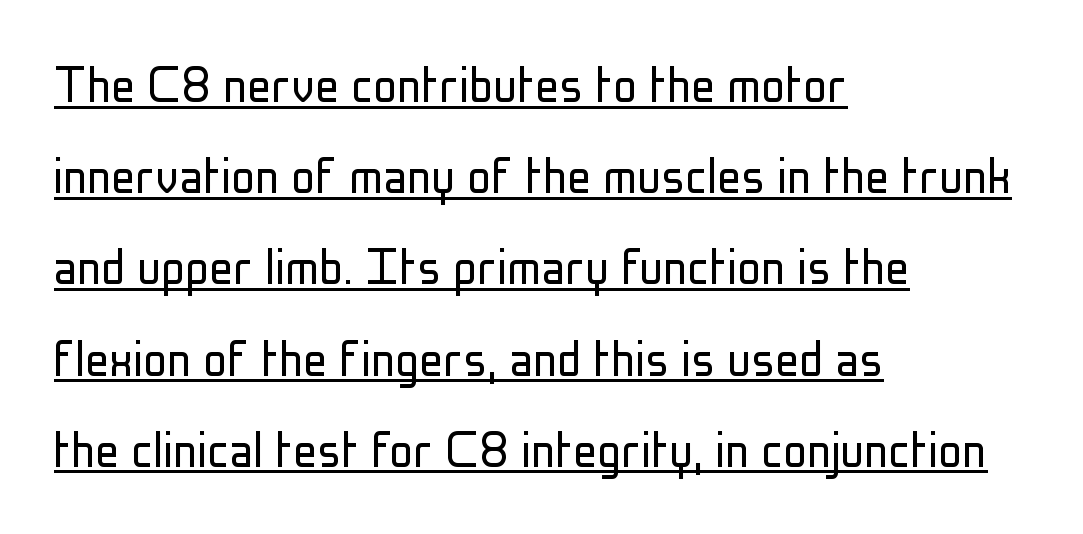
Is this a heavy cut? Hardly; it is regular or lighter. Is this a sans? Yes — the strokes have no serifs. Looks like regular typesetting: each glyph gets only the width it needs. The rendering uses a moderate line-height, typical for paragraphs.
